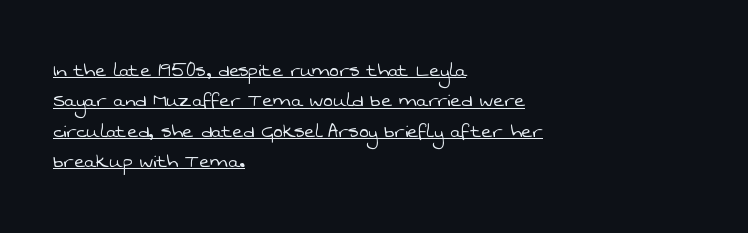
The image shows 23 px text type; set left-aligned, normal line spacing (1.32x), normal letter spacing, underlined.
